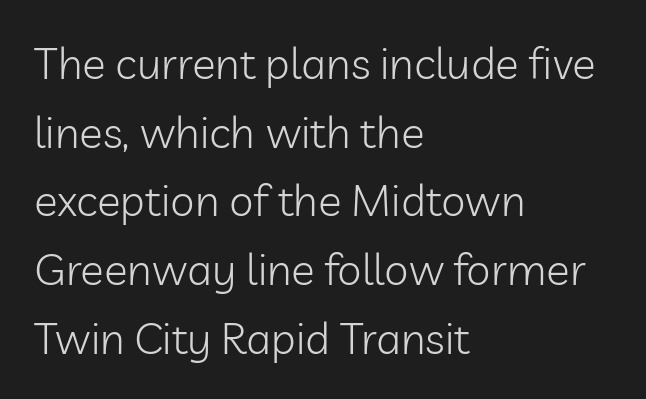
What's the leading like? Ordinary, nothing unusual. This sample has the flowing, uneven cadence of proportional lettering. This is the regular roman posture of the typeface. A typesetter would call this zero additional tracking. A quiet, ordinary-to-light weight characterises the typeface. Horizontally, the lines are justified to the leading edge only.
